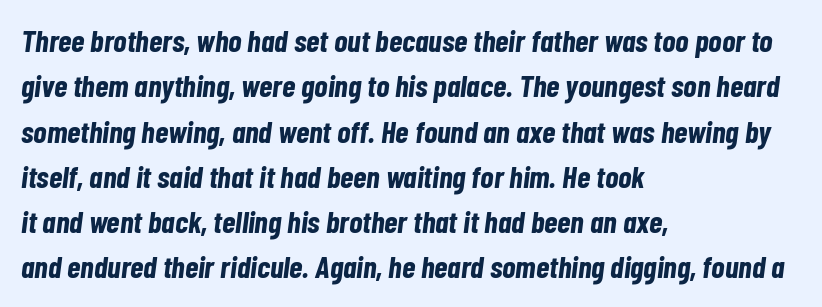
{"italic": "yes", "lean": "right", "slant_degrees": 7, "bold": "yes", "weight": "bold", "width": "condensed", "stroke_contrast": "low", "x_height": "medium", "monospaced": "no", "underline": "no", "align": "left", "line_spacing": "normal", "line_spacing_ratio": 1.46, "letter_spacing": "normal", "letter_spacing_em": 0.0, "glyph_px": 31}
